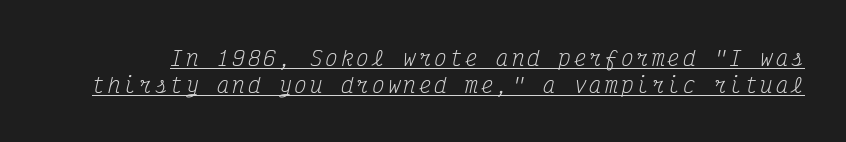
{"italic": "yes", "lean": "right", "slant_degrees": 12, "bold": "no", "underline": "yes", "line_spacing": "normal", "line_spacing_ratio": 1.29, "glyph_px": 21}
